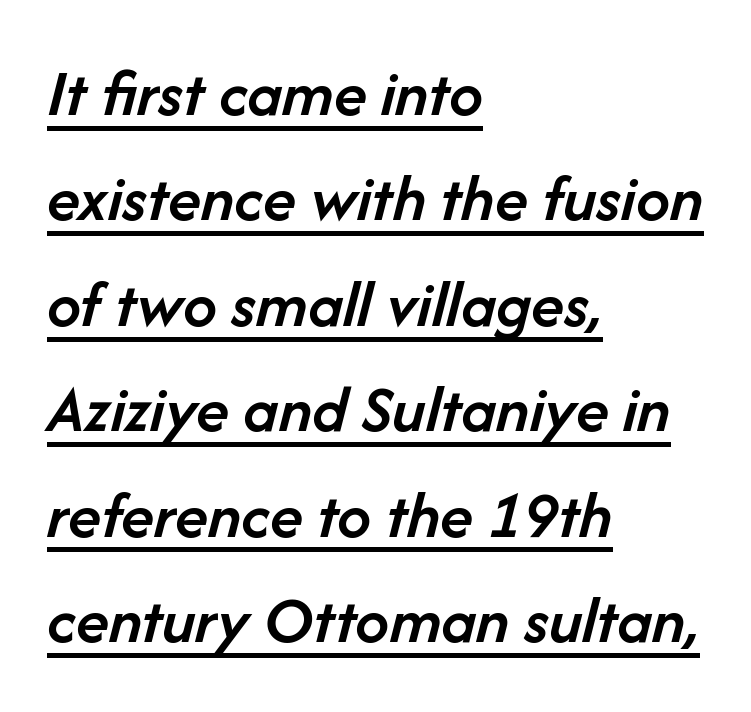
{"italic": "yes", "lean": "right", "slant_degrees": 14, "bold": "semi", "weight": "semibold", "width": "normal", "stroke_contrast": "low", "x_height": "medium", "monospaced": "no", "underline": "yes", "align": "left", "line_spacing": "normal", "line_spacing_ratio": 1.55, "letter_spacing": "normal", "letter_spacing_em": 0.0, "glyph_px": 68}
